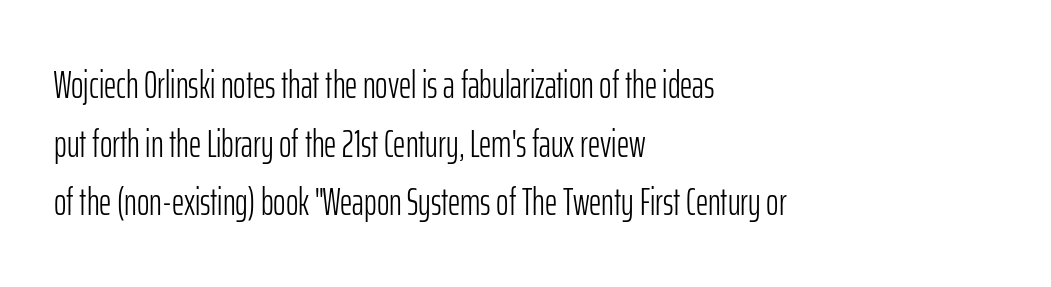
Q: Is the text bold? A: No.
Q: Is the text italic (slanted)? A: No, it is upright.
Q: Is the typeface a serif or a sans-serif typeface? A: Sans-serif.
Q: Is the text underlined? A: No.
Q: How is the paragraph aligned? A: Left-aligned.
Q: Is the spacing between letters normal or unusually wide? A: Normal.
Q: Is the spacing between lines tight, normal or loose? A: Normal.
Q: Width (condensed, normal, or wide)? A: Condensed.
Q: Stroke contrast? A: Low.
Q: x-height? A: Medium.
Q: Monospaced? A: No.
